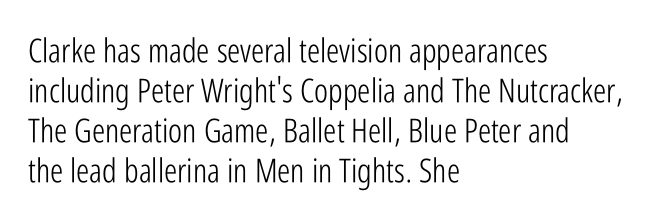
{"serif": "no", "italic": "no", "bold": "no", "weight": "light", "width": "condensed", "stroke_contrast": "low", "x_height": "medium", "monospaced": "no", "underline": "no", "align": "left", "line_spacing_ratio": 1.21, "letter_spacing": "normal", "letter_spacing_em": 0.0, "glyph_px": 33}
